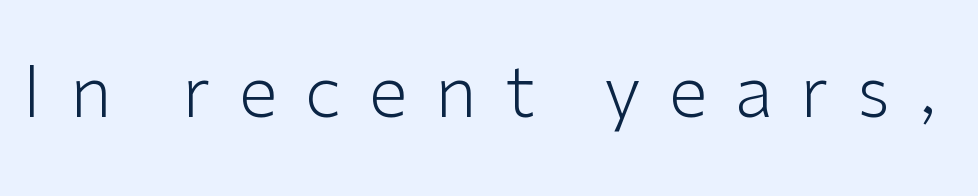
Q: Is the text bold? A: No.
Q: Is the text italic (slanted)? A: No, it is upright.
Q: Is the typeface a serif or a sans-serif typeface? A: Sans-serif.
Q: Is the text underlined? A: No.
Q: Is the spacing between letters normal or unusually wide? A: Unusually wide.
Q: Width (condensed, normal, or wide)? A: Normal.
Q: Stroke contrast? A: Low.
Q: x-height? A: Medium.
Q: Monospaced? A: No.
